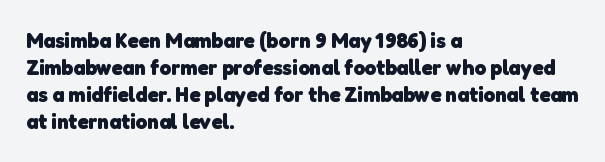
{"bold": "yes", "underline": "no", "align": "left", "line_spacing_ratio": 1.23, "letter_spacing": "normal", "letter_spacing_em": 0.0, "glyph_px": 22}
